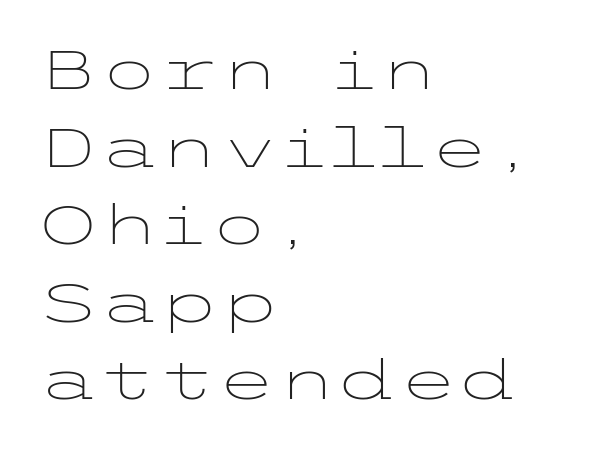
The image shows 55 px light, wide sans-serif type, upright; set left-aligned, normal line spacing (1.41x), normal letter spacing, not underlined; low stroke contrast and a medium x-height.
